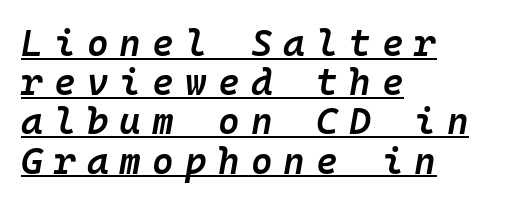
The image shows 37 px semibold type, italic (leaning right), monospaced; set left-aligned, tight line spacing (1.06x), unusually wide letter spacing (+0.3 em), underlined; low stroke contrast and a medium x-height.
